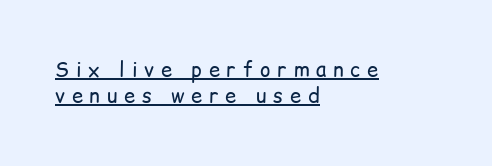
The image shows 20 px text type, upright; set left-aligned, normal line spacing (1.31x), unusually wide letter spacing (+0.34 em), underlined.
